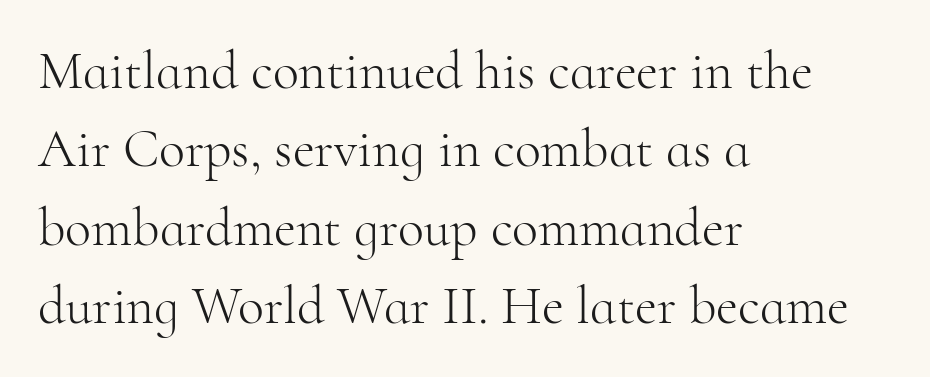
The image shows 54 px light serif type, upright; set left-aligned, normal line spacing (1.45x), normal letter spacing, not underlined; high stroke contrast and a small x-height.
